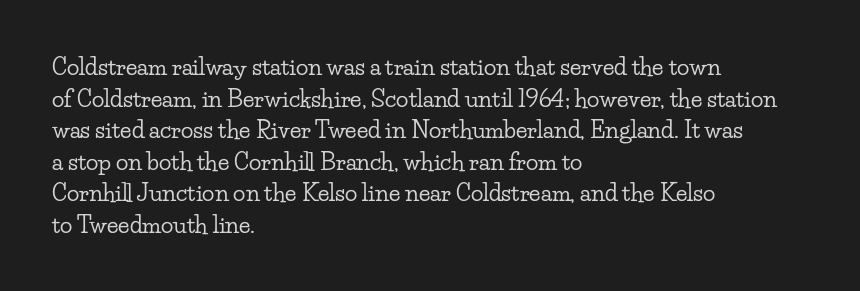
Q: Is the text italic (slanted)? A: No, it is upright.
Q: Is the text underlined? A: No.
Q: How is the paragraph aligned? A: Left-aligned.
Q: Is the spacing between letters normal or unusually wide? A: Normal.
Q: Is the spacing between lines tight, normal or loose? A: Normal.
